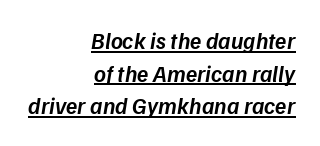
{"italic": "yes", "lean": "right", "slant_degrees": 9, "bold": "semi", "underline": "yes", "align": "right", "line_spacing": "normal", "line_spacing_ratio": 1.42, "letter_spacing": "normal", "letter_spacing_em": 0.0, "glyph_px": 23}
